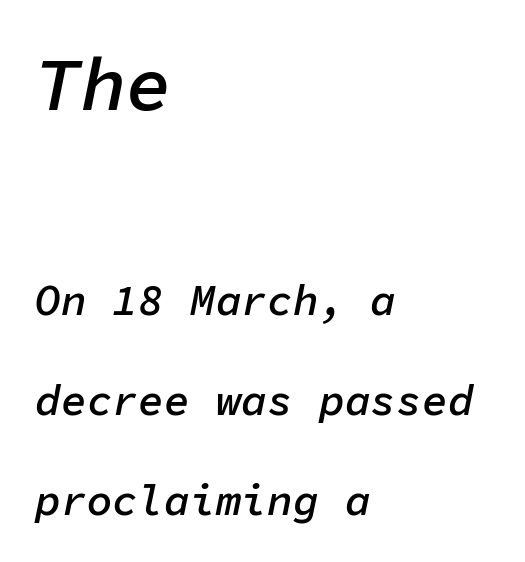
Words appear dense and cohesive because spacing is normal. A typesetter would mark this as italic. The sample has been set in demibold, a notch under bold. Note the uniform advance width — an 'i' takes as much space as an 'm'.
